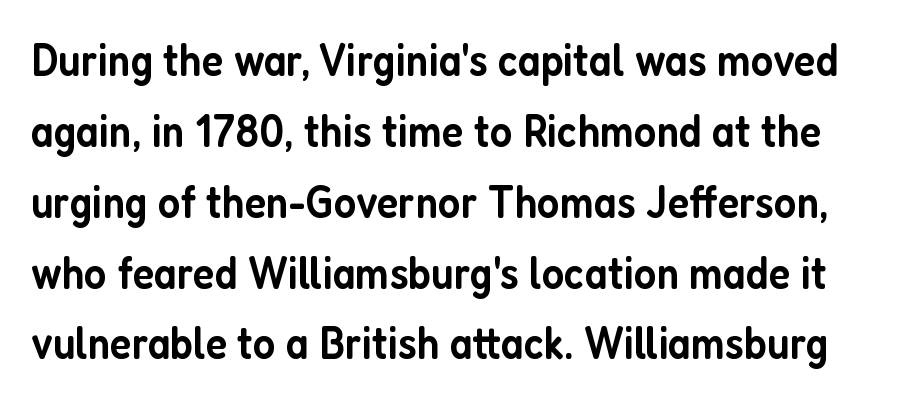
The image shows 46 px semibold, condensed sans-serif type, upright; set normal line spacing (1.54x), normal letter spacing, not underlined; low stroke contrast and a medium x-height.
